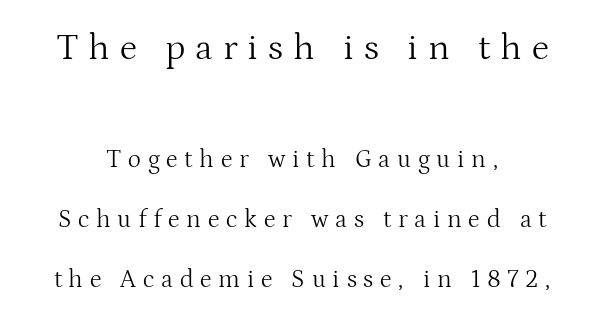
A typesetter would label this face a serif. Compared with typical body copy, the letter spacing here is much looser. The face looks like a standard text weight, possibly lighter. The strip under each line holds only bare page. The face used here appears at its bigger size in the upper chunk. Designer's note — italics off, roman on.
